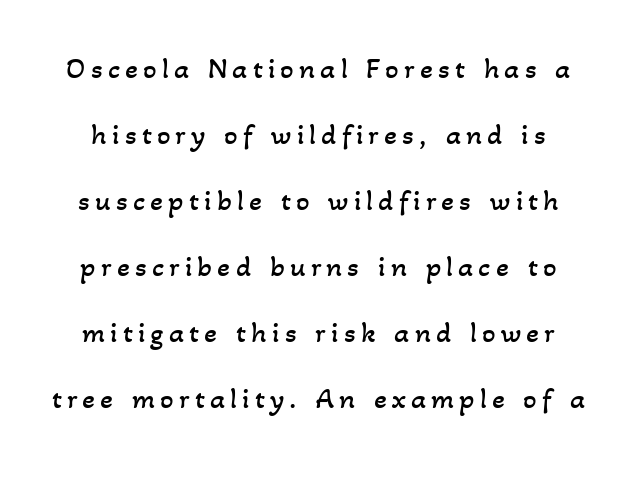
{"bold": "no", "weight": "regular", "width": "normal", "stroke_contrast": "low", "x_height": "small", "monospaced": "no", "underline": "no", "line_spacing": "loose", "line_spacing_ratio": 2.2, "glyph_px": 30}
